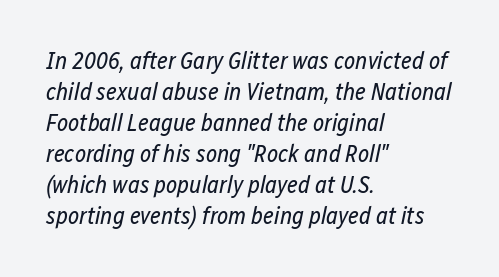
{"italic": "yes", "lean": "right", "slant_degrees": 12, "bold": "no", "underline": "no", "align": "left", "line_spacing": "normal", "line_spacing_ratio": 1.29, "letter_spacing": "normal", "letter_spacing_em": 0.0, "glyph_px": 24}
